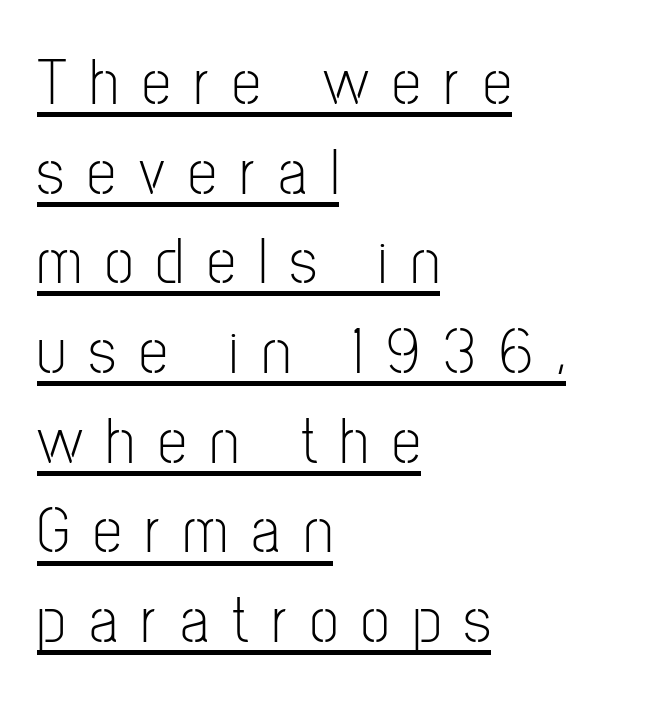
{"serif": "no", "italic": "no", "bold": "no", "weight": "light", "width": "condensed", "stroke_contrast": "low", "x_height": "medium", "monospaced": "no", "underline": "yes", "align": "left", "line_spacing": "normal", "line_spacing_ratio": 1.38, "letter_spacing": "wide", "letter_spacing_em": 0.36, "glyph_px": 65}
